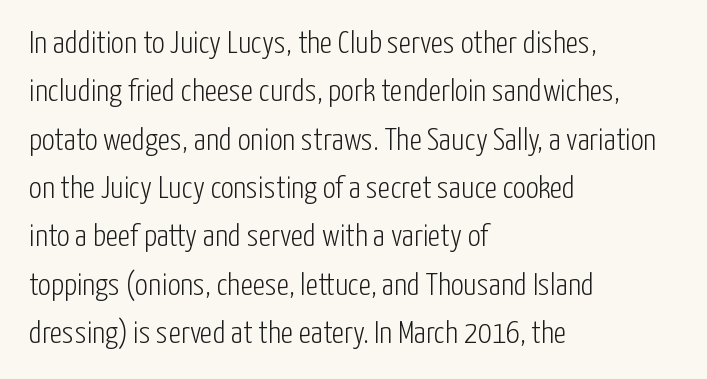
This is roman type, the default non-slanted kind. Stems and bowls with no extra thickness — not bold. The rendering uses natural spacing where letterforms have individual widths. How are the letters spaced? Ordinarily, with no added tracking. Descender tails drop into unmarked territory.
